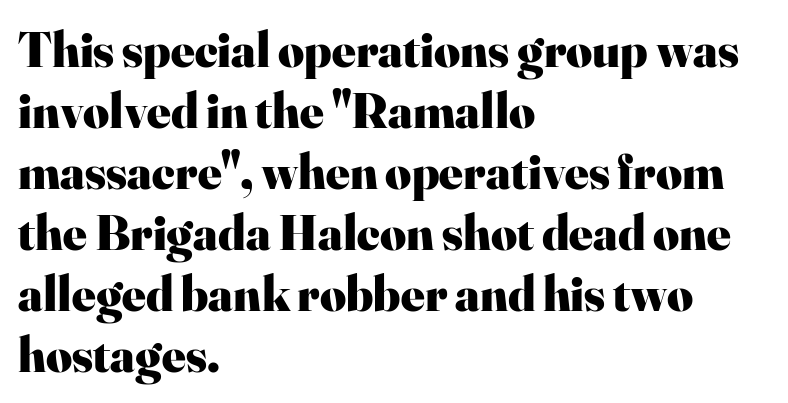
The image shows 50 px heavy serif type, upright; set left-aligned, line spacing 1.22x, normal letter spacing, not underlined; high stroke contrast and a small x-height.
